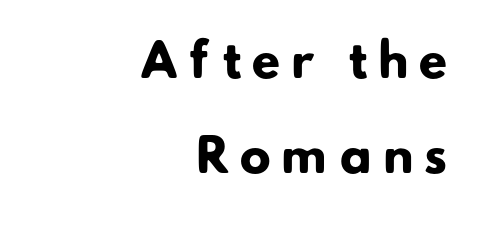
Look at the bottom of the vertical strokes: they stop flat, with no serifs. Visually the block forms a straight wall on the right and a jagged coastline on the left. Each new line begins a long way beneath the previous one. Glance below the letters and you will spot only blank space. Each letter keeps its own natural width here, so spacing adapts to shape. Typesetter's note: full bold, strokes at maximum text heaviness.
